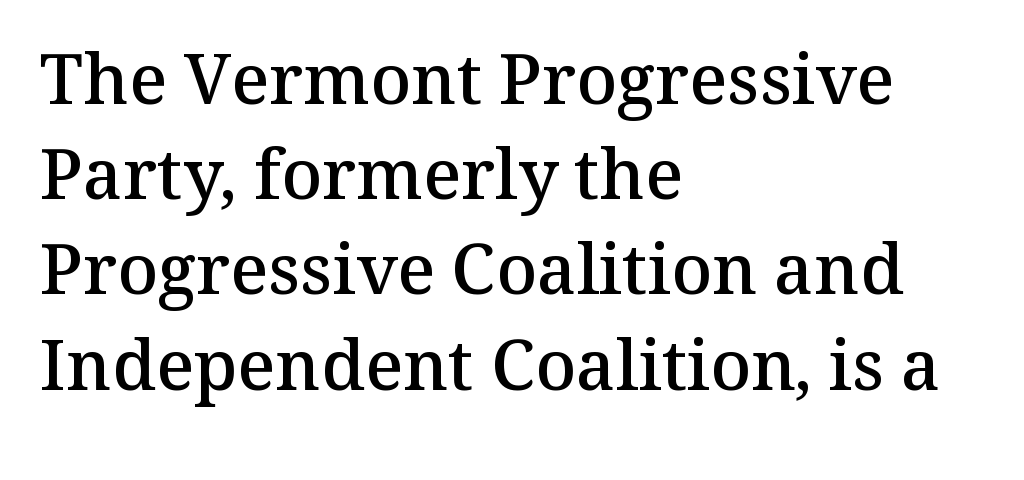
Every row of glyphs begins at an identical x-position on the left. No italicization has been applied; the sample stays upright. Interline gaps are of average width in this sample. These lines are composed in type with serifs.
